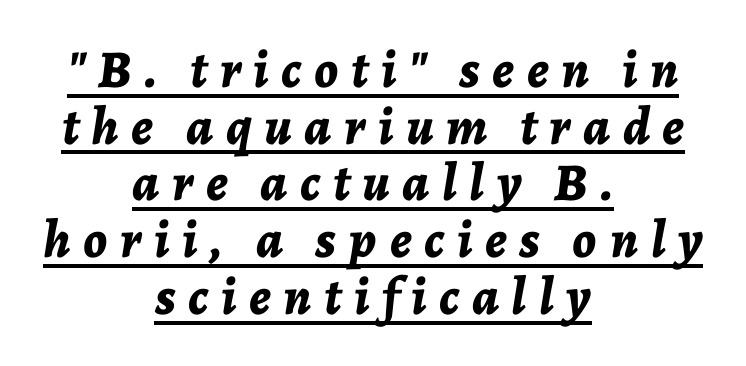
The horizontal fit of the characters is loose and conspicuously gappy. I'd describe the lettering as bold — thick and assertive. The rendering uses the underline text-decoration. Here the designer chose a conventional face with non-uniform glyph widths.
